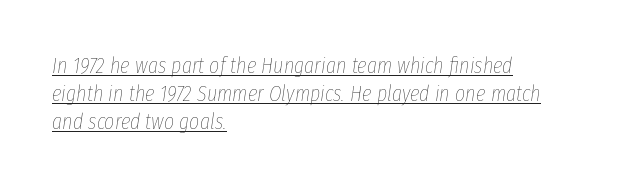
The whole block is typeset with a tilt. In CSS terms this would be text-align: left. The weight tops out at a normal text grade. These characters rest on top of a visible drawn line. Look at the tracking — it's just the regular setting, nothing added.
